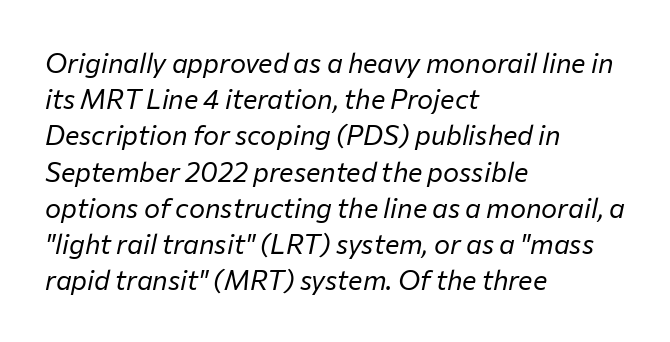
{"italic": "yes", "lean": "right", "slant_degrees": 12, "bold": "no", "underline": "no", "align": "left", "line_spacing": "normal", "line_spacing_ratio": 1.34, "letter_spacing": "normal", "letter_spacing_em": 0.0, "glyph_px": 27}
